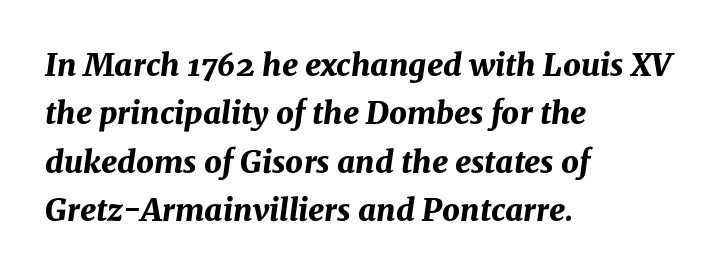
{"italic": "yes", "lean": "right", "slant_degrees": 8, "bold": "yes", "weight": "bold", "width": "normal", "stroke_contrast": "medium", "x_height": "medium", "monospaced": "no", "underline": "no", "align": "left", "line_spacing": "normal", "line_spacing_ratio": 1.56, "letter_spacing": "normal", "letter_spacing_em": 0.0, "glyph_px": 31}
